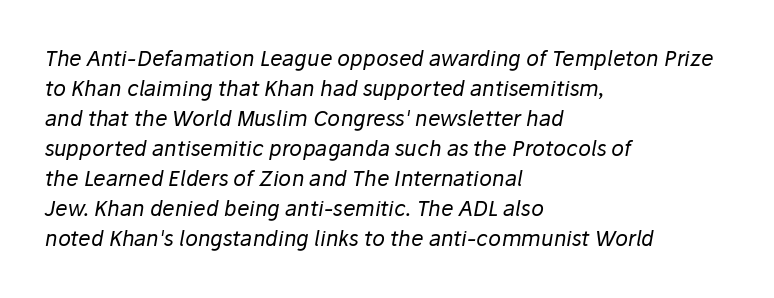
{"italic": "yes", "lean": "right", "slant_degrees": 10, "bold": "no", "underline": "no", "align": "left", "line_spacing": "normal", "line_spacing_ratio": 1.43, "letter_spacing": "normal", "letter_spacing_em": 0.0, "glyph_px": 21}
